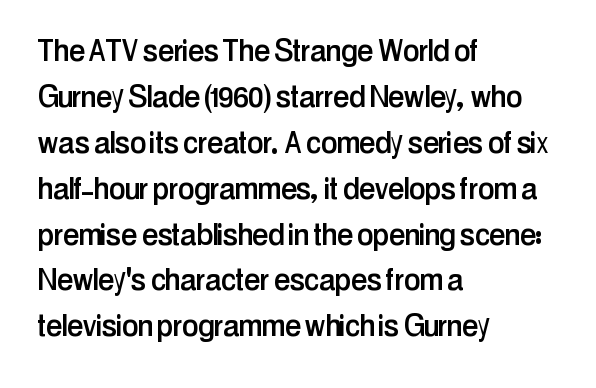
The passage shown is typeset with a sans-serif family. Spacing verdict: proportional, widths tailored to each character. Rule under the text: the space is simply empty. The type sits square on the baseline with zero lean.
